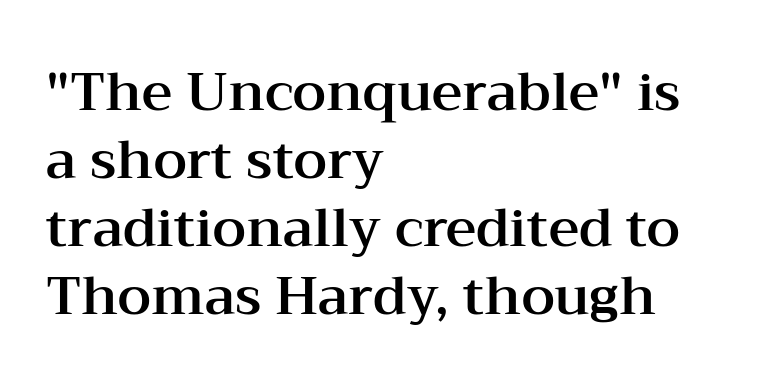
Q: Is the text italic (slanted)? A: No, it is upright.
Q: Is the typeface a serif or a sans-serif typeface? A: Serif.
Q: Is the text underlined? A: No.
Q: How is the paragraph aligned? A: Left-aligned.
Q: Is the spacing between letters normal or unusually wide? A: Normal.
Q: Is the spacing between lines tight, normal or loose? A: Normal.
Q: Width (condensed, normal, or wide)? A: Wide.
Q: Stroke contrast? A: Medium.
Q: x-height? A: Medium.
Q: Monospaced? A: No.
